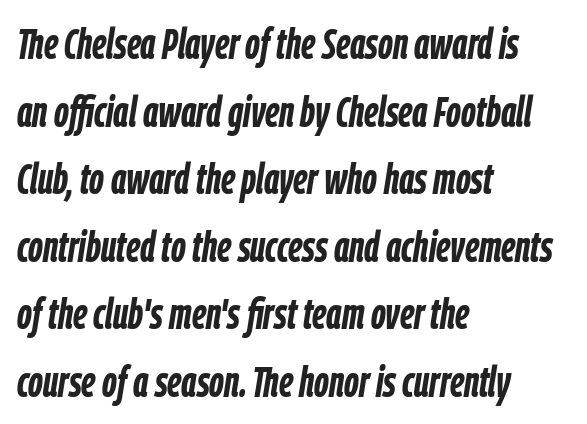
Q: Is the text bold? A: Yes.
Q: Is the text italic (slanted)? A: Yes, it leans right by about 9 degrees.
Q: Is the text underlined? A: No.
Q: How is the paragraph aligned? A: Left-aligned.
Q: Is the spacing between letters normal or unusually wide? A: Normal.
Q: Is the spacing between lines tight, normal or loose? A: Normal.
Q: Width (condensed, normal, or wide)? A: Condensed.
Q: Stroke contrast? A: Low.
Q: x-height? A: Medium.
Q: Monospaced? A: No.
